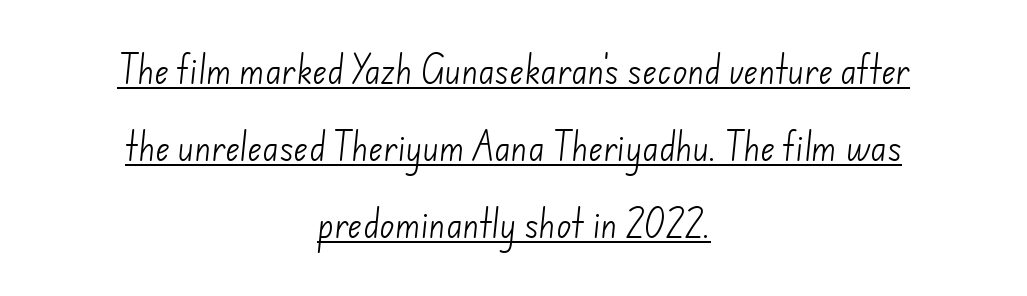
Q: Is the text bold? A: No.
Q: Is the typeface a serif or a sans-serif typeface? A: Sans-serif.
Q: Is the text underlined? A: Yes.
Q: How is the paragraph aligned? A: Centered.
Q: Is the spacing between letters normal or unusually wide? A: Normal.
Q: Is the spacing between lines tight, normal or loose? A: Loose.
Q: Width (condensed, normal, or wide)? A: Normal.
Q: Stroke contrast? A: Low.
Q: x-height? A: Small.
Q: Monospaced? A: No.
